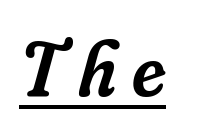
Little horizontal feet cap the strokes, marking this as serif type. Moderately thickened strokes mark this as semibold type. Varying glyph widths throughout — classic text-font behaviour. A typesetter would mark this as italic. Underlining? Definitely there.
